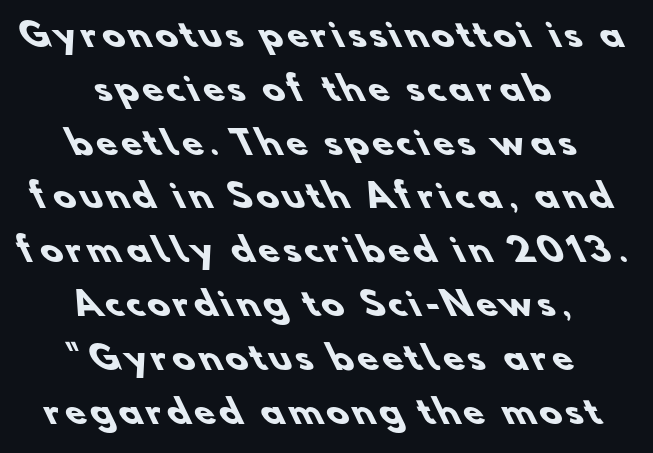
Both edges are ragged and mirror each other, which tells us the setting is centered. Every letter is thick-stroked: bold, no question. Do the characters align in a grid? No, the font is proportional. Summary of vertical rhythm: regular, with standard interline spacing.
